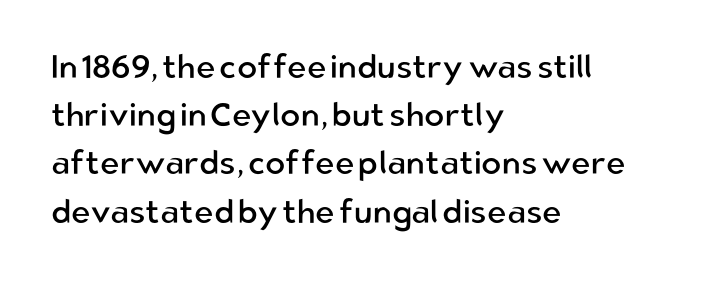
The weight would be labelled regular, book, light, or lighter still. The passage shown has conventional tracking throughout. Unmarked baselines from the first word to the last. Students, observe: this is what conventionally led text looks like. Do the characters align in a grid? No, the font is proportional.
